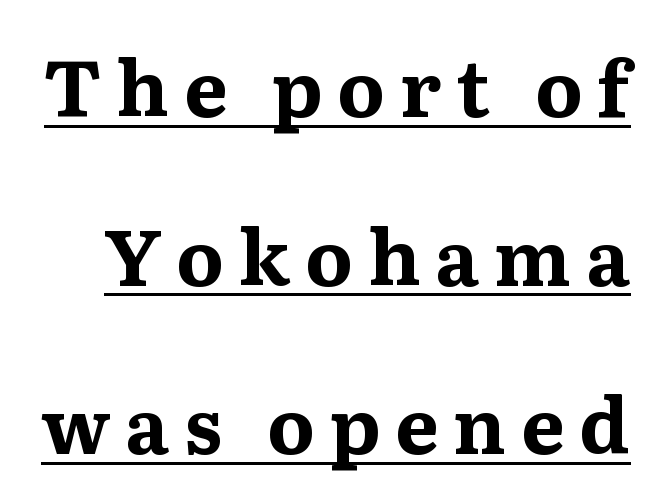
Q: Is the text bold? A: Yes.
Q: Is the text italic (slanted)? A: No, it is upright.
Q: Is the typeface a serif or a sans-serif typeface? A: Serif.
Q: Is the text underlined? A: Yes.
Q: Is the spacing between lines tight, normal or loose? A: Loose.
Q: Width (condensed, normal, or wide)? A: Normal.
Q: Stroke contrast? A: Medium.
Q: x-height? A: Medium.
Q: Monospaced? A: No.
